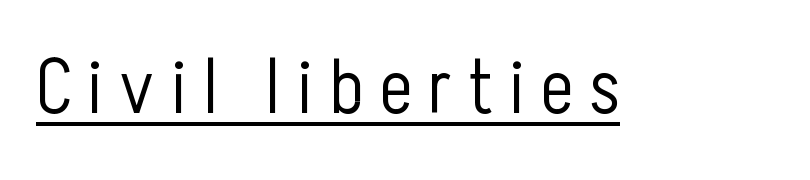
The image shows 77 px light, condensed sans-serif type, upright; set unusually wide letter spacing (+0.21 em), underlined; low stroke contrast and a medium x-height.
